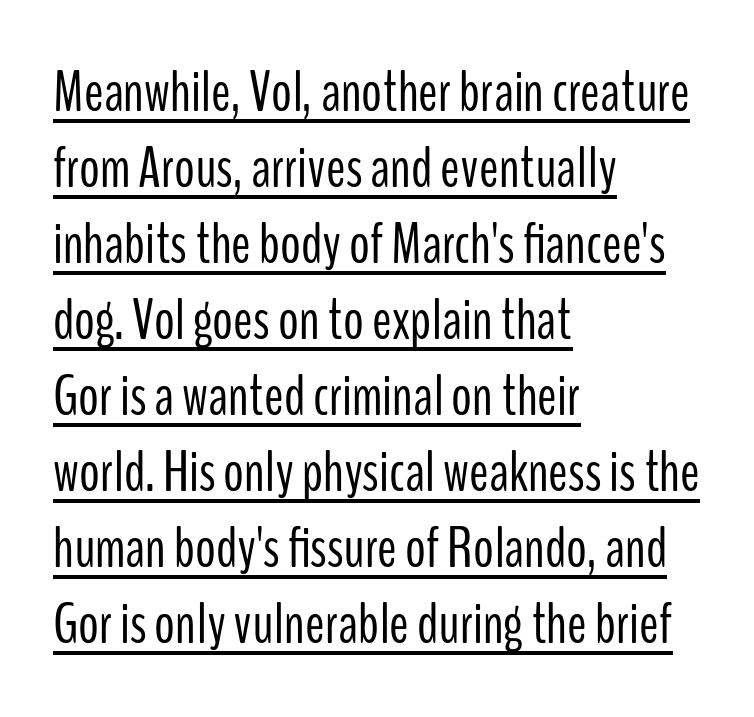
{"serif": "no", "italic": "no", "bold": "no", "weight": "light", "width": "condensed", "stroke_contrast": "low", "x_height": "medium", "monospaced": "no", "underline": "yes", "align": "left", "line_spacing": "normal", "line_spacing_ratio": 1.31, "letter_spacing": "normal", "letter_spacing_em": 0.0, "glyph_px": 58}
